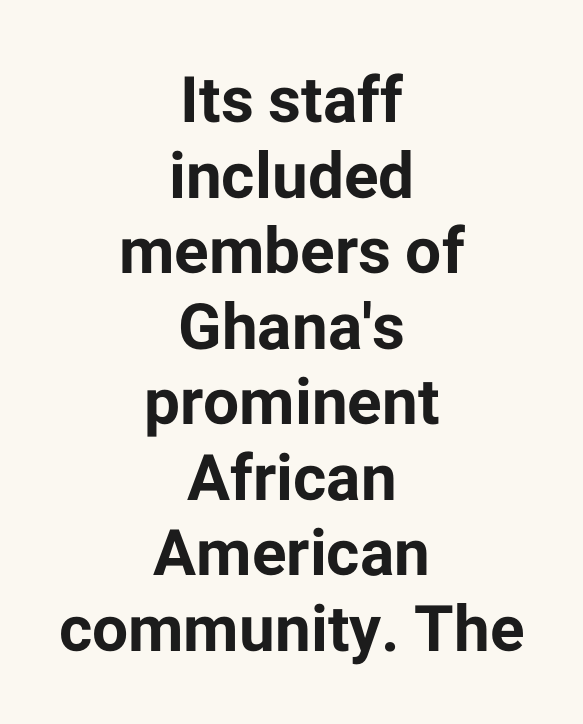
Q: Is the text bold? A: Yes.
Q: Is the text italic (slanted)? A: No, it is upright.
Q: Is the typeface a serif or a sans-serif typeface? A: Sans-serif.
Q: Is the text underlined? A: No.
Q: How is the paragraph aligned? A: Centered.
Q: Is the spacing between letters normal or unusually wide? A: Normal.
Q: Width (condensed, normal, or wide)? A: Normal.
Q: Stroke contrast? A: Low.
Q: x-height? A: Medium.
Q: Monospaced? A: No.
